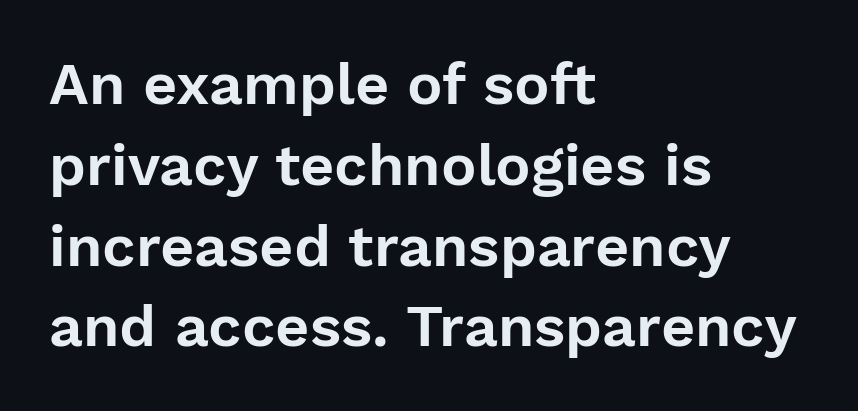
{"serif": "no", "italic": "no", "width": "normal", "stroke_contrast": "low", "x_height": "medium", "monospaced": "no", "underline": "no", "align": "left", "line_spacing": "normal", "line_spacing_ratio": 1.37, "letter_spacing": "normal", "letter_spacing_em": 0.0, "glyph_px": 59}
